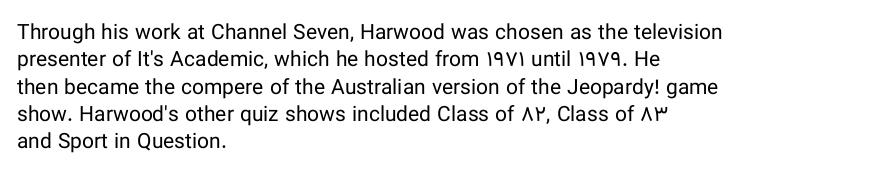
Reading down the block, your eye returns to a fixed left position each line. The weight tops out at a normal text grade. Interline gaps are of average width in this sample. The letters sit at their default tracking, neither squeezed nor spread.
